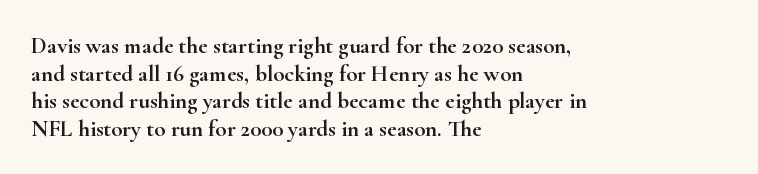
Q: Is the text italic (slanted)? A: No, it is upright.
Q: Is the text underlined? A: No.
Q: How is the paragraph aligned? A: Left-aligned.
Q: Is the spacing between letters normal or unusually wide? A: Normal.
